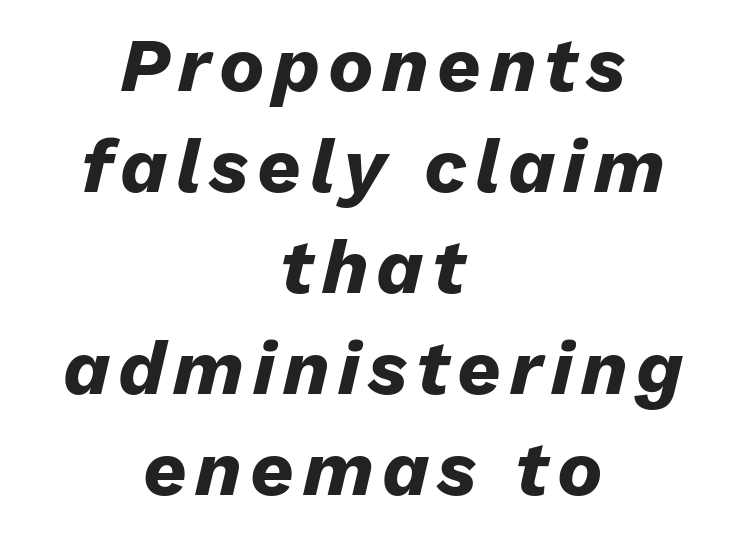
{"italic": "yes", "lean": "right", "slant_degrees": 13, "bold": "yes", "weight": "heavy", "width": "normal", "stroke_contrast": "low", "x_height": "medium", "monospaced": "no", "underline": "no", "align": "center", "line_spacing": "normal", "line_spacing_ratio": 1.33, "glyph_px": 76}
